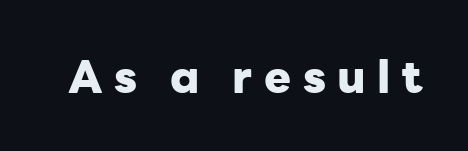
Students, note that the glyphs here are deliberately spaced far apart. The foot of each line stays bare and open. You can tell from the bare stems that sans-serif type was used. Plenty of ink on the page — the face is bold.
